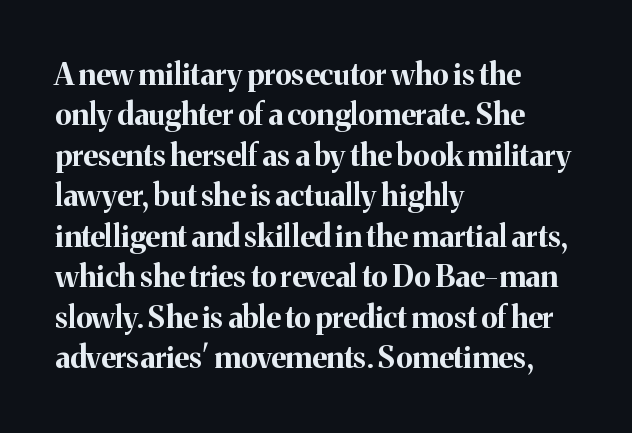
Q: Is the text bold? A: Yes.
Q: Is the text italic (slanted)? A: No, it is upright.
Q: Is the typeface a serif or a sans-serif typeface? A: Serif.
Q: Is the text underlined? A: No.
Q: How is the paragraph aligned? A: Left-aligned.
Q: Is the spacing between letters normal or unusually wide? A: Normal.
Q: Is the spacing between lines tight, normal or loose? A: Normal.
Q: Width (condensed, normal, or wide)? A: Normal.
Q: Stroke contrast? A: Medium.
Q: x-height? A: Medium.
Q: Monospaced? A: No.
